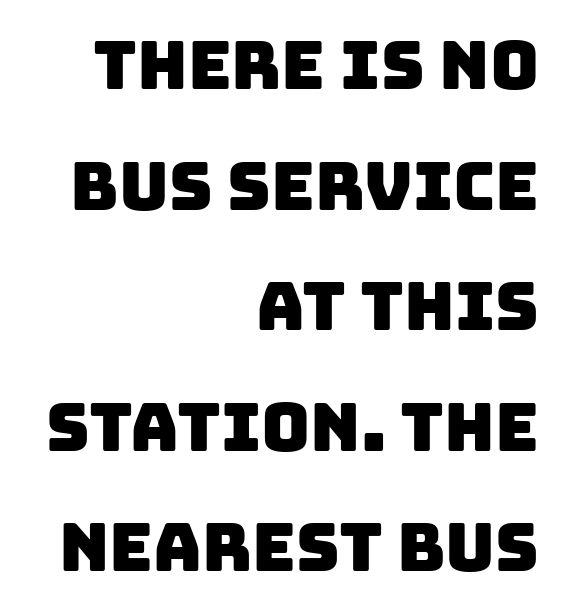
Q: Is the typeface a serif or a sans-serif typeface? A: Sans-serif.
Q: Is the text underlined? A: No.
Q: How is the paragraph aligned? A: Right-aligned.
Q: Is the spacing between letters normal or unusually wide? A: Normal.
Q: Width (condensed, normal, or wide)? A: Normal.
Q: Stroke contrast? A: Low.
Q: x-height? A: Large.
Q: Monospaced? A: No.
